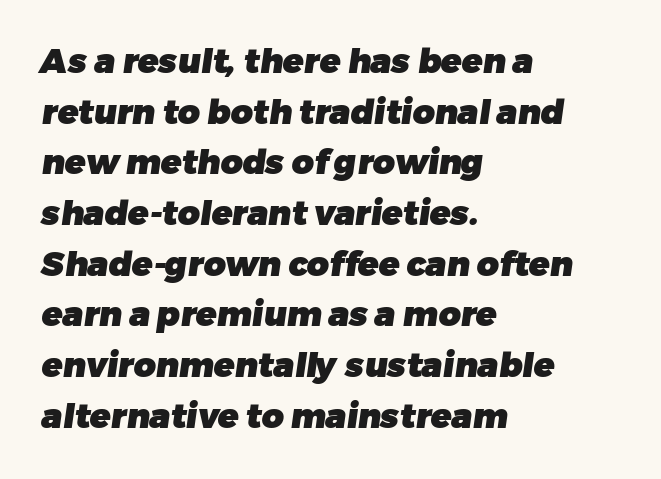
{"serif": "no", "bold": "yes", "weight": "heavy", "width": "normal", "stroke_contrast": "low", "x_height": "medium", "monospaced": "no", "underline": "no", "align": "left", "line_spacing": "normal", "line_spacing_ratio": 1.49, "letter_spacing": "normal", "letter_spacing_em": 0.0, "glyph_px": 34}
